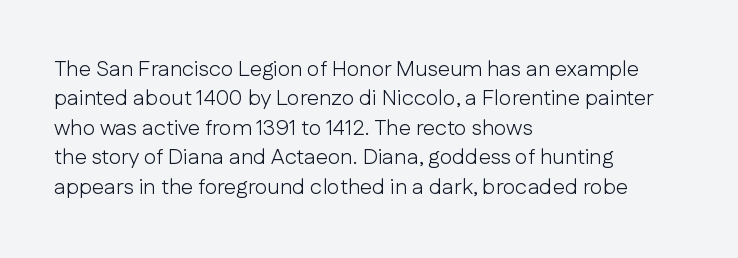
Bare-footed words on every line. Every stem runs plumb, perpendicular to the baseline. The typesetting does not lean heavy: it is not bold. Tracking value appears to be zero — textbook default spacing. The vertical gap from one line to the next is medium.
